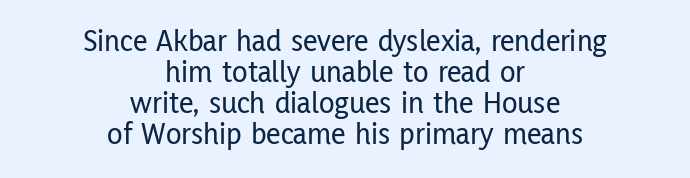
Q: Is the text italic (slanted)? A: No, it is upright.
Q: Is the typeface a serif or a sans-serif typeface? A: Sans-serif.
Q: Is the text underlined? A: No.
Q: How is the paragraph aligned? A: Centered.
Q: Is the spacing between letters normal or unusually wide? A: Normal.
Q: Is the spacing between lines tight, normal or loose? A: Tight.
Q: Width (condensed, normal, or wide)? A: Condensed.
Q: Stroke contrast? A: Low.
Q: x-height? A: Medium.
Q: Monospaced? A: No.
